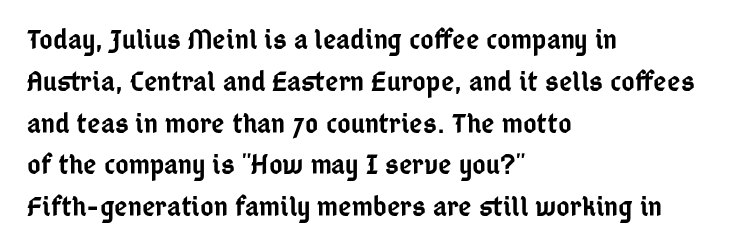
Q: Is the text bold? A: Semi-bold.
Q: Is the text italic (slanted)? A: No, it is upright.
Q: Is the typeface a serif or a sans-serif typeface? A: Sans-serif.
Q: Is the text underlined? A: No.
Q: How is the paragraph aligned? A: Left-aligned.
Q: Is the spacing between letters normal or unusually wide? A: Normal.
Q: Is the spacing between lines tight, normal or loose? A: Normal.
Q: Width (condensed, normal, or wide)? A: Condensed.
Q: Stroke contrast? A: Low.
Q: x-height? A: Medium.
Q: Monospaced? A: No.
